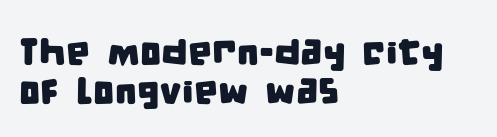
Reading down the column, the eye jumps only a short way to each next line. Are there feet on the stems? There aren't — it's a sans. The strip under each line holds only bare page. Do the characters align in a grid? No, the font is proportional.
